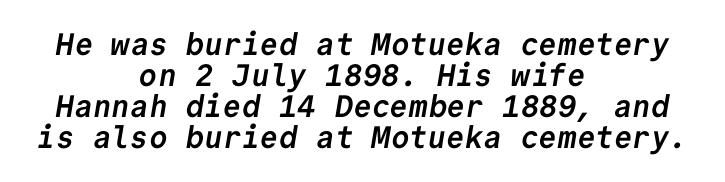
No extra tracking has been applied to these lines. Summary of vertical rhythm: compact, with narrow interline spacing. You'd pick this weight for a headline — it's a proper bold. Font category for this specimen: sans-serif.
